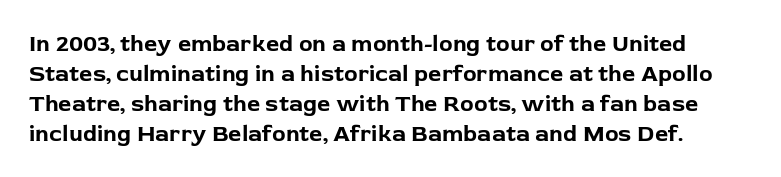
Q: Is the text bold? A: Yes.
Q: Is the text italic (slanted)? A: No, it is upright.
Q: Is the text underlined? A: No.
Q: Is the spacing between letters normal or unusually wide? A: Normal.
Q: Is the spacing between lines tight, normal or loose? A: Normal.
